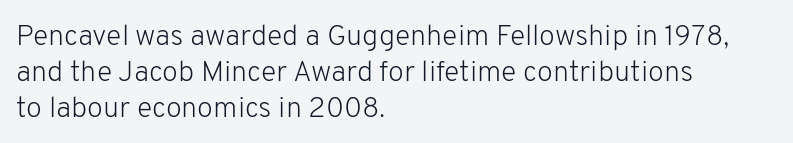
Q: Is the text bold? A: No.
Q: Is the text italic (slanted)? A: No, it is upright.
Q: Is the typeface a serif or a sans-serif typeface? A: Sans-serif.
Q: Is the text underlined? A: No.
Q: How is the paragraph aligned? A: Left-aligned.
Q: Is the spacing between letters normal or unusually wide? A: Normal.
Q: Is the spacing between lines tight, normal or loose? A: Normal.
Q: Width (condensed, normal, or wide)? A: Normal.
Q: Stroke contrast? A: Low.
Q: x-height? A: Medium.
Q: Monospaced? A: No.
